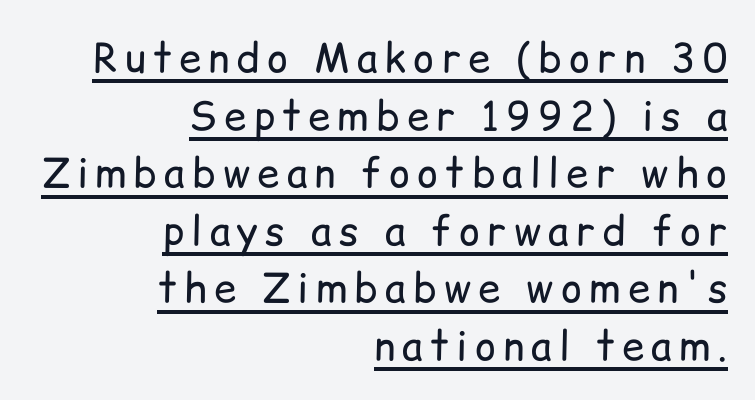
Q: Is the text bold? A: No.
Q: Is the text italic (slanted)? A: No, it is upright.
Q: Is the typeface a serif or a sans-serif typeface? A: Sans-serif.
Q: Is the text underlined? A: Yes.
Q: How is the paragraph aligned? A: Right-aligned.
Q: Is the spacing between lines tight, normal or loose? A: Normal.
Q: Width (condensed, normal, or wide)? A: Normal.
Q: Stroke contrast? A: Low.
Q: x-height? A: Medium.
Q: Monospaced? A: No.
